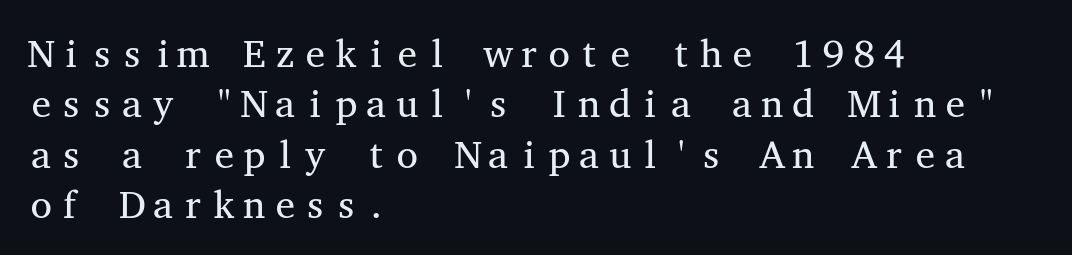
Unmarked baselines from the first word to the last. Line spacing here is normal. Font category for this specimen: serif. Is there any slant? The stems are plumb. Weight: in the light-to-regular range.
